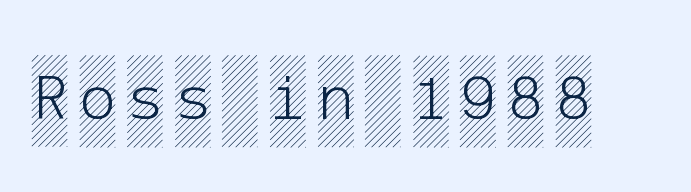
Q: Is the text italic (slanted)? A: No, it is upright.
Q: Is the text underlined? A: No.
Q: Width (condensed, normal, or wide)? A: Condensed.
Q: x-height? A: Large.
